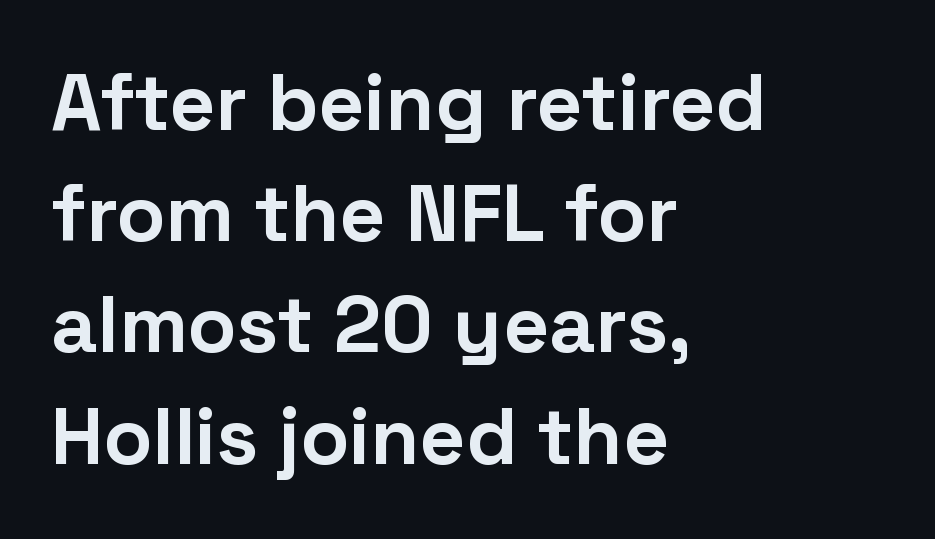
The rendering uses natural spacing where letterforms have individual widths. Characters remain perfectly vertical along every line. The space between consecutive lines is moderate. The paragraph has a hard left edge and a soft right edge. A full-strength bold gives these letters their thick strokes.
